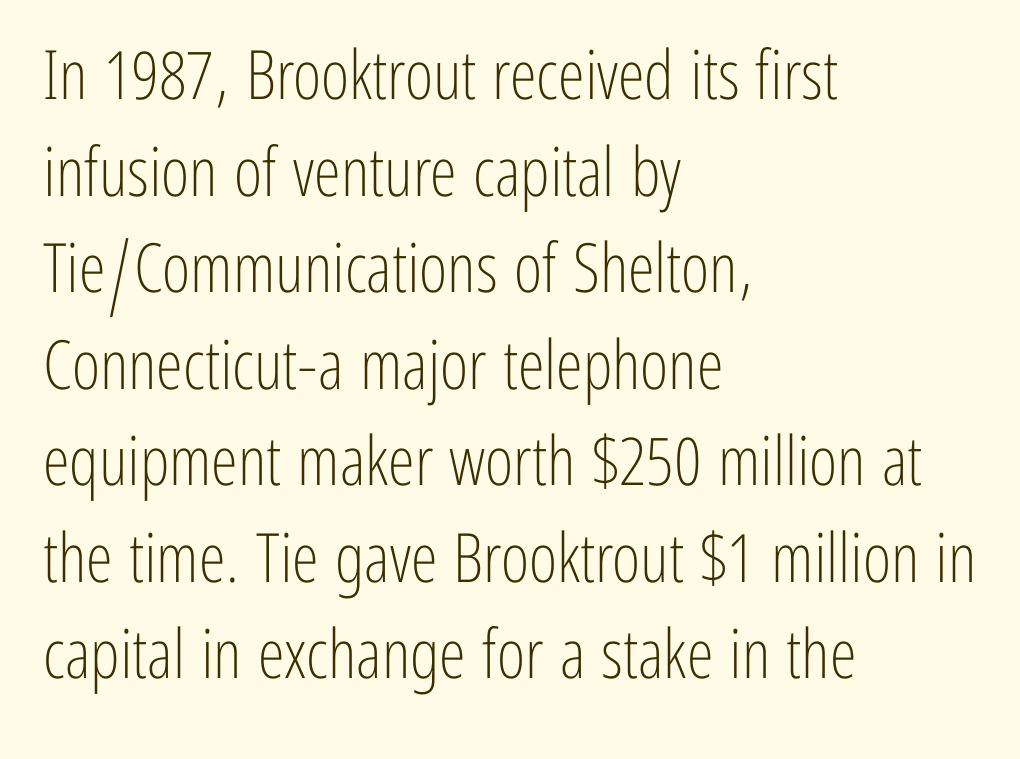
Between one letter and the next there's only the usual sliver of space. Stroke thickness stays within the range of a standard reading face or lighter. Regarding leading, the lines here are spaced in the standard way. The glyphs are unaccompanied by any horizontal stroke below them. This sample uses an upright cut, with every glyph sitting square on the baseline.
